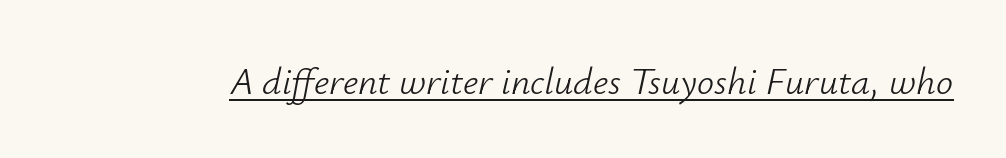
The image shows 38 px light type, italic (leaning right); set normal letter spacing, underlined; low stroke contrast and a small x-height.
